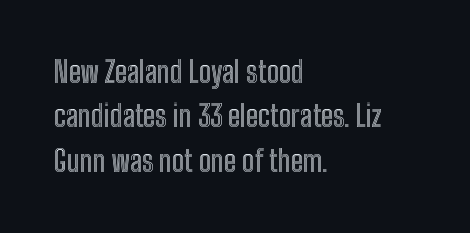
Short note: letters normally spaced. The lines sit at an ordinary, default distance from one another. Posture: upright roman. You could not count columns in this text — the font is proportionally spaced.
